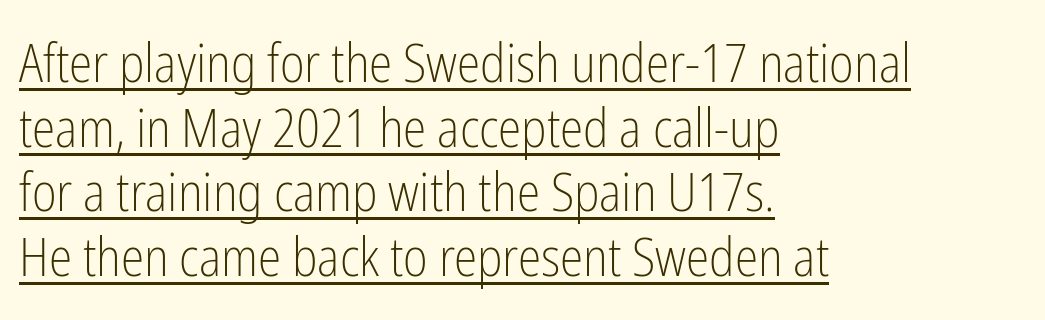
Q: Is the text bold? A: No.
Q: Is the text italic (slanted)? A: No, it is upright.
Q: Is the typeface a serif or a sans-serif typeface? A: Sans-serif.
Q: Is the text underlined? A: Yes.
Q: How is the paragraph aligned? A: Left-aligned.
Q: Is the spacing between letters normal or unusually wide? A: Normal.
Q: Width (condensed, normal, or wide)? A: Condensed.
Q: Stroke contrast? A: Low.
Q: x-height? A: Medium.
Q: Monospaced? A: No.
